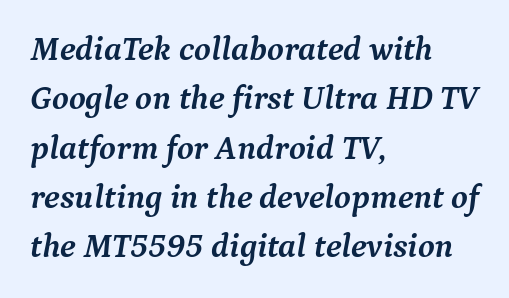
Q: Is the text bold? A: Yes.
Q: Is the text italic (slanted)? A: Yes, it leans right by about 9 degrees.
Q: Is the typeface a serif or a sans-serif typeface? A: Serif.
Q: Is the text underlined? A: No.
Q: How is the paragraph aligned? A: Left-aligned.
Q: Is the spacing between letters normal or unusually wide? A: Normal.
Q: Is the spacing between lines tight, normal or loose? A: Normal.
Q: Width (condensed, normal, or wide)? A: Normal.
Q: Stroke contrast? A: Medium.
Q: x-height? A: Medium.
Q: Monospaced? A: No.
